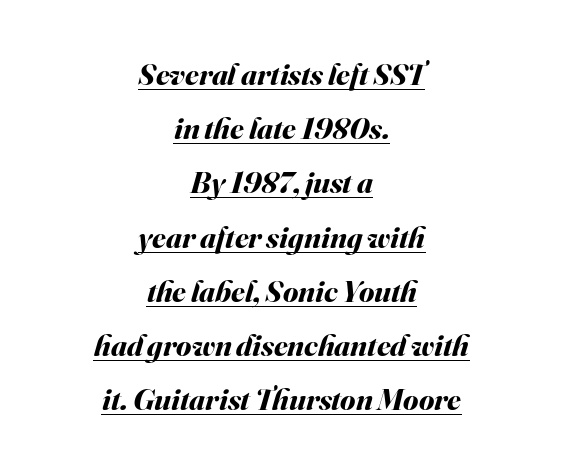
Q: Is the text bold? A: Yes.
Q: Is the text italic (slanted)? A: Yes, it leans right by about 16 degrees.
Q: Is the text underlined? A: Yes.
Q: How is the paragraph aligned? A: Centered.
Q: Is the spacing between letters normal or unusually wide? A: Normal.
Q: Width (condensed, normal, or wide)? A: Normal.
Q: Stroke contrast? A: Medium.
Q: x-height? A: Small.
Q: Monospaced? A: No.
